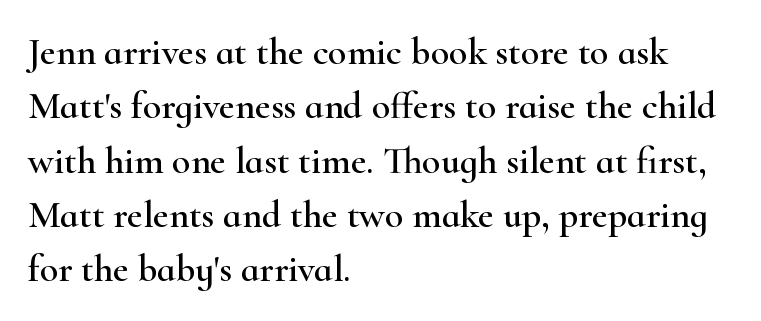
Stroke terminals: seriffed. Default kerning and tracking; the words read as compact shapes. The string is rendered with underlining switched off. A normal amount of white space separates one row of letters from the next. This rendering uses left alignment, leaving the right contour irregular. Think of a printed novel: that variable character pitch is what you see here.
